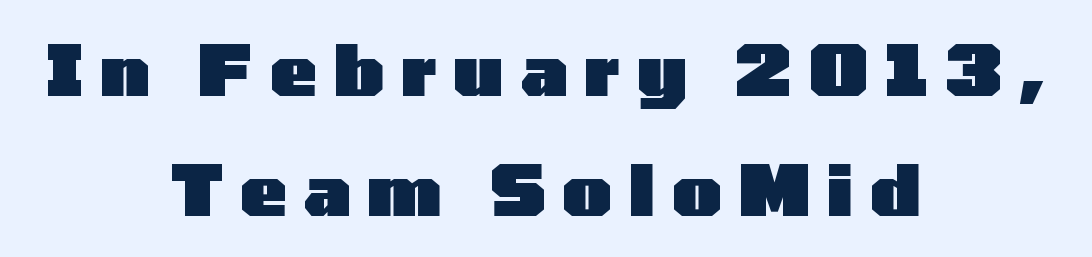
The image shows 70 px heavy, wide sans-serif type, upright; set centered, line spacing 1.72x, unusually wide letter spacing (+0.24 em), not underlined; low stroke contrast and a medium x-height.
